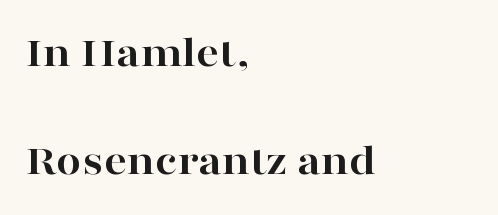
{"serif": "yes", "italic": "no", "bold": "yes", "weight": "bold", "width": "wide", "stroke_contrast": "high", "x_height": "medium", "monospaced": "no", "underline": "no", "align": "left", "line_spacing": "loose", "line_spacing_ratio": 2.4, "letter_spacing": "normal", "letter_spacing_em": 0.0, "glyph_px": 45}
